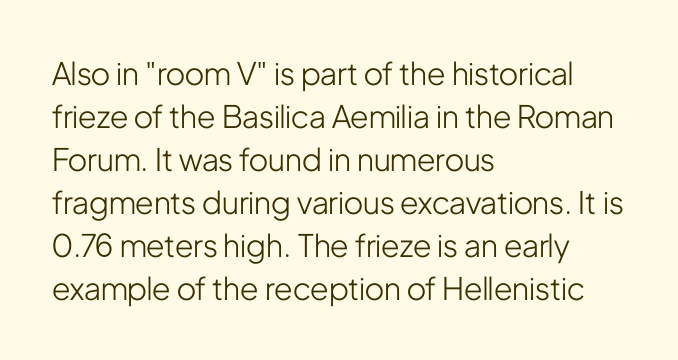
The image shows 31 px light, condensed sans-serif type, upright; set left-aligned, normal line spacing (1.39x), normal letter spacing, not underlined; low stroke contrast and a medium x-height.
